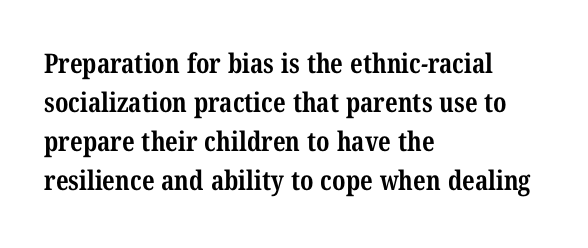
{"bold": "yes", "underline": "no", "align": "left", "line_spacing": "normal", "line_spacing_ratio": 1.44, "letter_spacing": "normal", "letter_spacing_em": 0.0, "glyph_px": 27}
